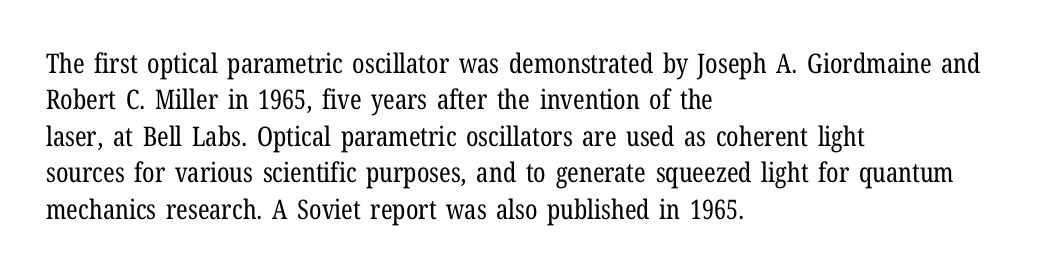
{"italic": "no", "bold": "no", "underline": "no", "align": "left", "line_spacing": "normal", "line_spacing_ratio": 1.35, "letter_spacing": "normal", "letter_spacing_em": 0.0, "glyph_px": 27}
